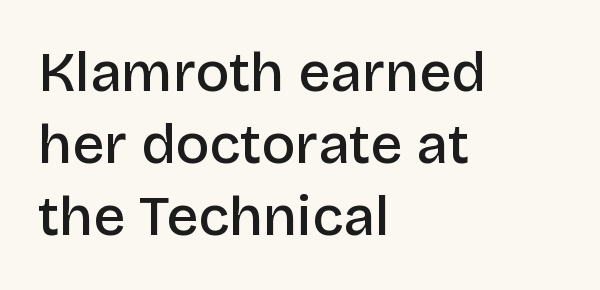
The line texture is even and compact thanks to regular tracking. Interline gaps are of average width in this sample. Weight check: semibold — heavier than regular, not quite bold. Unlike italic type, these characters show no tilt at all. The face used here is proportionally spaced, like ordinary book or web type.
